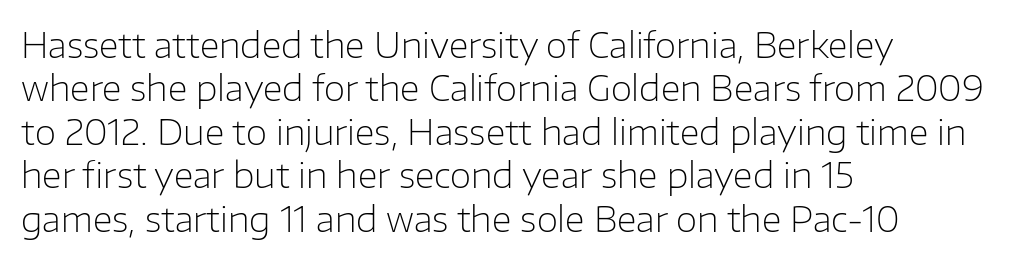
{"serif": "no", "italic": "no", "bold": "no", "weight": "light", "width": "normal", "stroke_contrast": "low", "x_height": "medium", "monospaced": "no", "underline": "no", "align": "left", "line_spacing_ratio": 1.24, "letter_spacing": "normal", "letter_spacing_em": 0.0, "glyph_px": 35}
